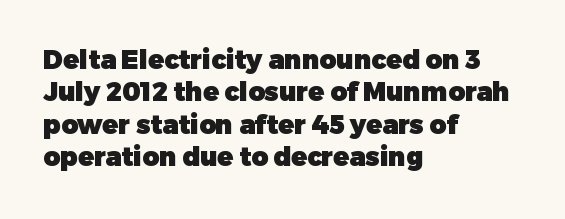
Interline gaps are of average width in this sample. Words float on clear page, feet unadorned. Weight check: bold — yes, fully. These lines were composed using upright roman letters.
